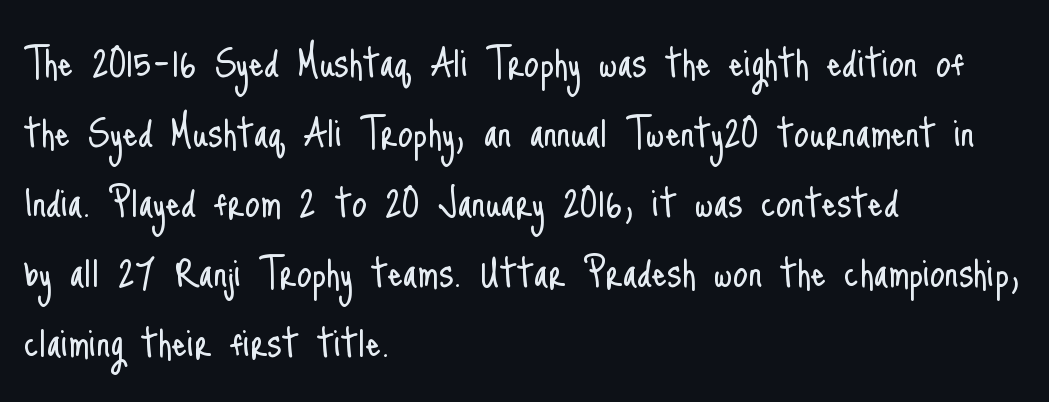
The image shows 48 px light, condensed sans-serif type, upright; set left-aligned, normal line spacing (1.46x), normal letter spacing, not underlined; low stroke contrast and a small x-height.
